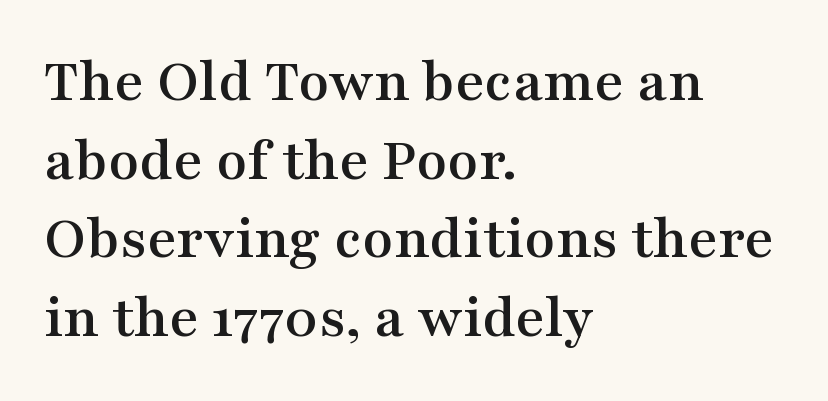
Q: Is the text italic (slanted)? A: No, it is upright.
Q: Is the typeface a serif or a sans-serif typeface? A: Serif.
Q: Is the text underlined? A: No.
Q: How is the paragraph aligned? A: Left-aligned.
Q: Is the spacing between letters normal or unusually wide? A: Normal.
Q: Is the spacing between lines tight, normal or loose? A: Normal.
Q: Width (condensed, normal, or wide)? A: Wide.
Q: Stroke contrast? A: Medium.
Q: x-height? A: Medium.
Q: Monospaced? A: No.
